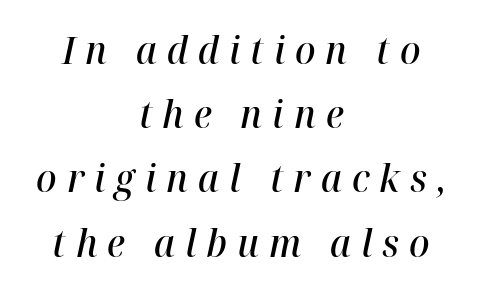
Typographic density is moderately raised because the face is semibold. Students, note that the glyphs here are deliberately spaced far apart. Does the leading feel generous? No, just average. Note the varied advance widths — an 'i' is clearly narrower than an 'm'. Italic? Definitely — the glyphs are oblique.
